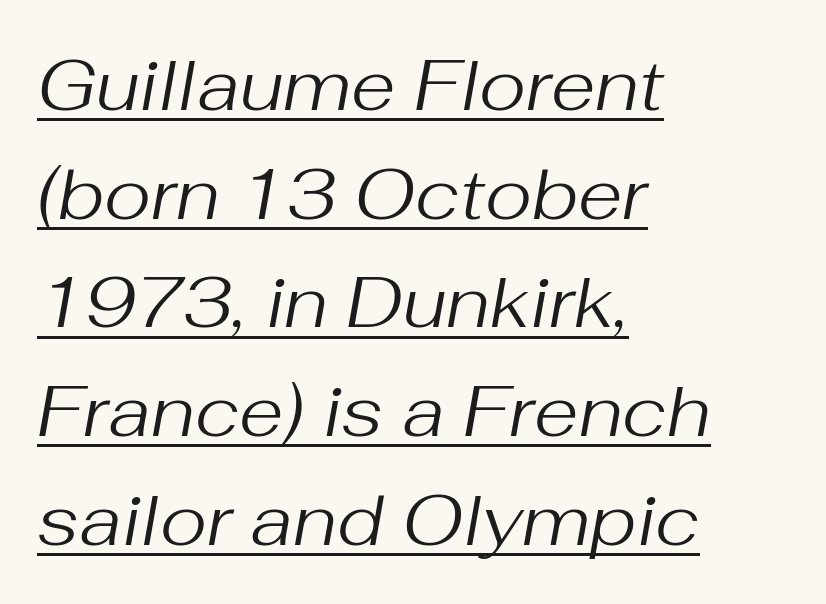
Q: Is the text bold? A: No.
Q: Is the text italic (slanted)? A: Yes, it leans right by about 10 degrees.
Q: Is the text underlined? A: Yes.
Q: How is the paragraph aligned? A: Left-aligned.
Q: Is the spacing between letters normal or unusually wide? A: Normal.
Q: Is the spacing between lines tight, normal or loose? A: Normal.
Q: Width (condensed, normal, or wide)? A: Normal.
Q: Stroke contrast? A: Medium.
Q: x-height? A: Medium.
Q: Monospaced? A: No.
